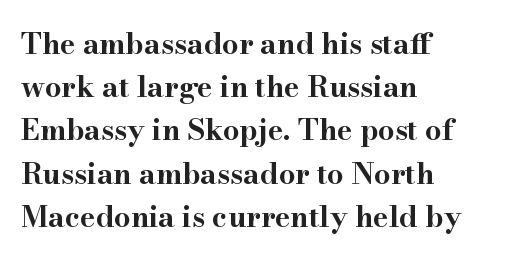
Check where the strokes stop: tiny serifs finish them off. The space directly below the letters is spotless. Spacing verdict: proportional, widths tailored to each character. One-word summary of the alignment: left. Nothing unusual about the tracking: characters are spaced as the font intends.
